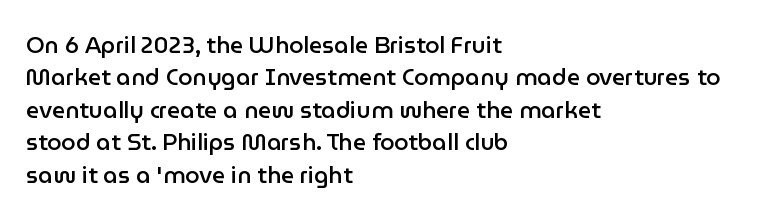
The image shows 23 px text type, upright; set left-aligned, normal line spacing (1.41x), normal letter spacing, not underlined.
